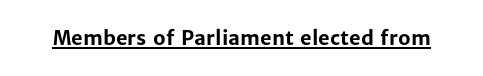
{"italic": "no", "bold": "yes", "underline": "yes", "letter_spacing": "normal", "letter_spacing_em": 0.0, "glyph_px": 20}
